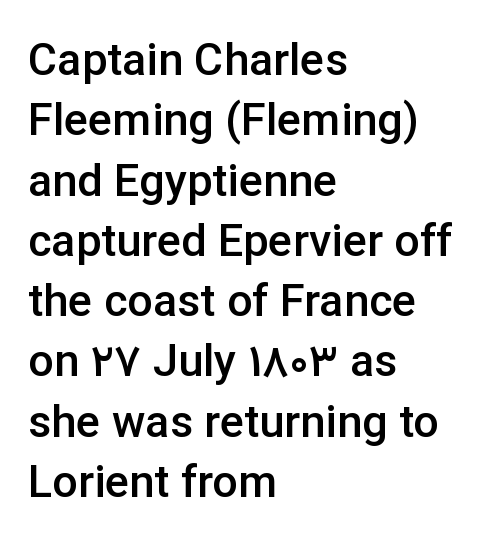
Students, this is semibold: more ink than regular, less than bold. Here the designer chose a conventional face with non-uniform glyph widths. What stands out about the letter spacing? Nothing — it is the standard amount. A typesetter would mark this as roman, not italic. The passage is arranged the way most books set body copy — flush left. What's the leading like? Ordinary, nothing unusual.
